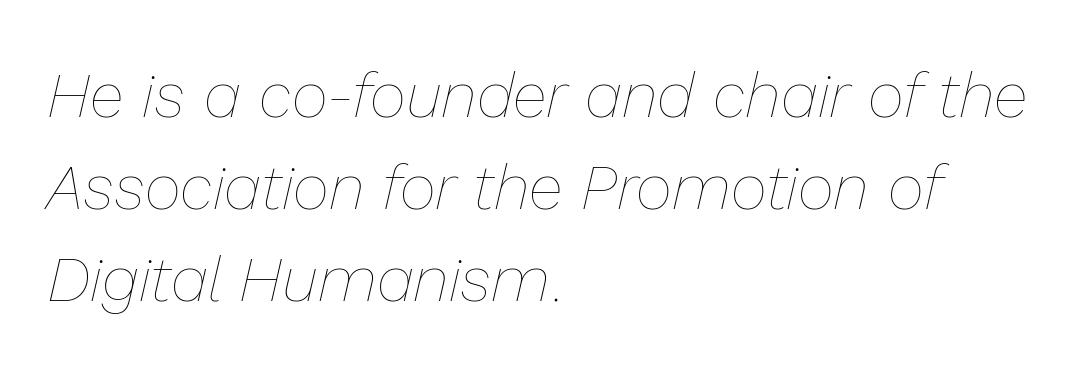
The image shows 63 px thin type, italic (leaning right); set left-aligned, normal line spacing (1.46x), normal letter spacing, not underlined; low stroke contrast and a medium x-height.
